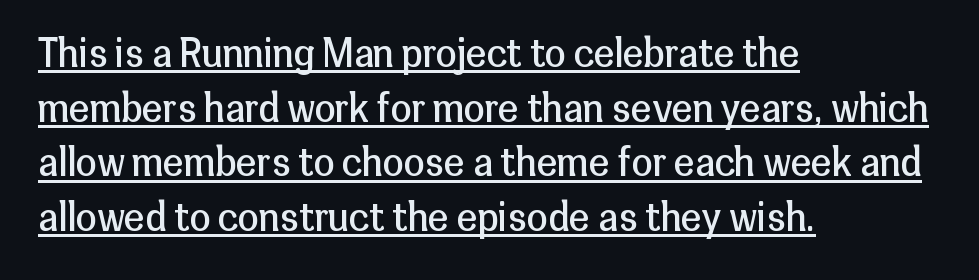
Posture: straight, roman, zero tilt. Think standard paragraph weight, or any step lighter than that. Is this a sans? Yes — the strokes have no serifs. A typesetter would call this zero additional tracking. Spacing verdict: proportional, widths tailored to each character. Caption: multi-line text, flush left, ragged right.
